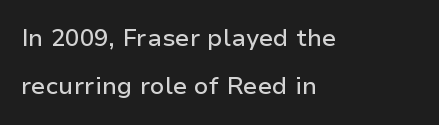
{"italic": "no", "underline": "no", "align": "left", "line_spacing": "loose", "line_spacing_ratio": 2.01, "letter_spacing": "normal", "letter_spacing_em": 0.0, "glyph_px": 24}
